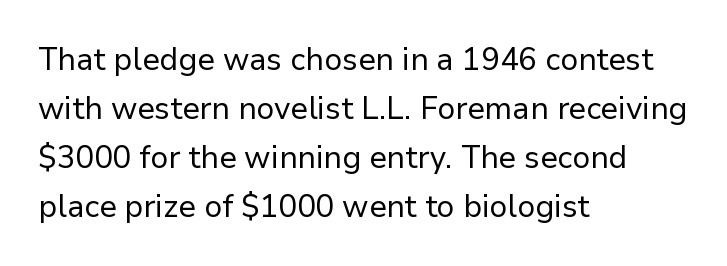
Q: Is the text bold? A: No.
Q: Is the text italic (slanted)? A: No, it is upright.
Q: Is the typeface a serif or a sans-serif typeface? A: Sans-serif.
Q: Is the text underlined? A: No.
Q: How is the paragraph aligned? A: Left-aligned.
Q: Is the spacing between letters normal or unusually wide? A: Normal.
Q: Is the spacing between lines tight, normal or loose? A: Normal.
Q: Width (condensed, normal, or wide)? A: Normal.
Q: Stroke contrast? A: Low.
Q: x-height? A: Medium.
Q: Monospaced? A: No.
